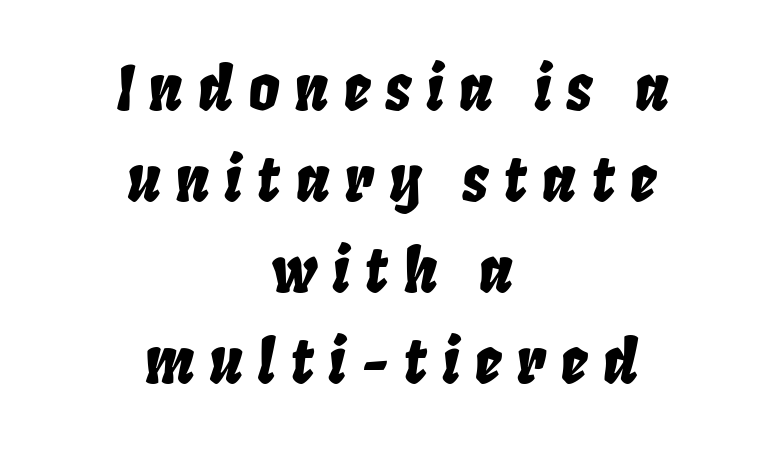
The image shows 61 px condensed type, italic (leaning right); set centered, normal line spacing (1.49x), unusually wide letter spacing (+0.24 em), not underlined; low stroke contrast and a large x-height.
